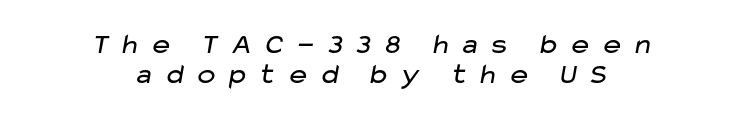
Each row of text sits above clean, open space. The passage shown is typeset with a sans-serif family. Line spacing here is tight. The letters advance in unequal steps, a hallmark of proportional type. Neither beginnings nor endings align; midpoints do. Letters have the restrained weight of plain body copy at most.
